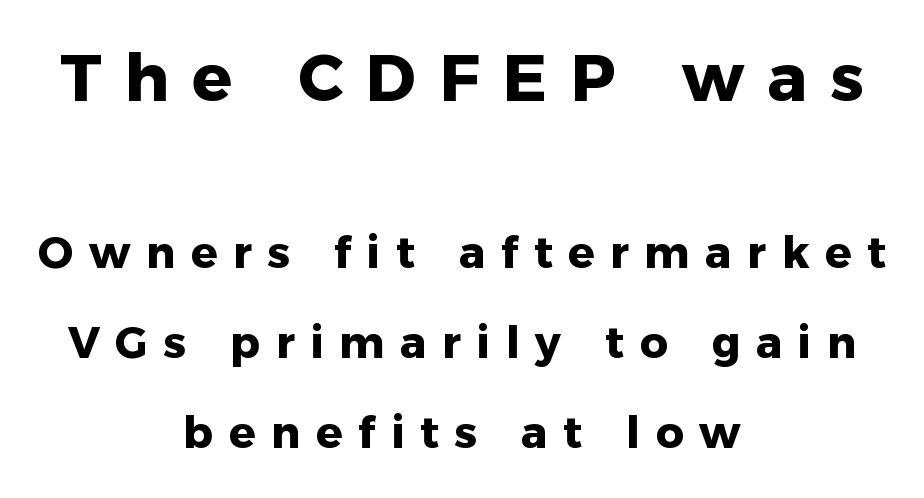
The image shows 66 px heavy sans-serif type, upright; set centered, loose line spacing (2.05x), unusually wide letter spacing (+0.35 em), not underlined; the first (top) block is 1.5x larger; low stroke contrast and a medium x-height.
